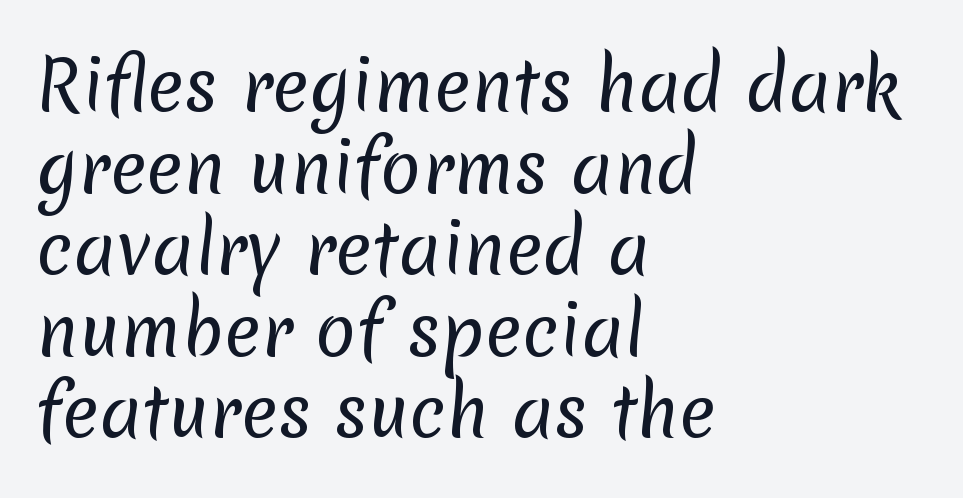
The image shows 68 px regular-weight sans-serif type; set left-aligned, line spacing 1.2x, normal letter spacing, not underlined; low stroke contrast and a medium x-height.
